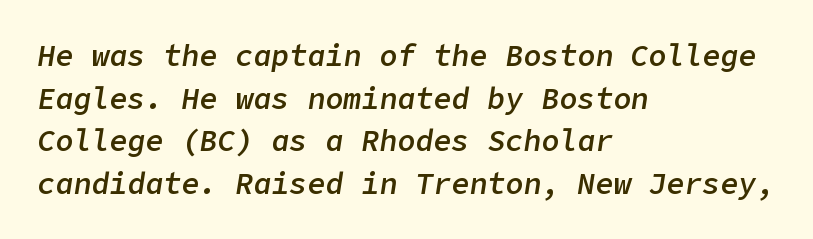
{"italic": "yes", "lean": "right", "slant_degrees": 9, "bold": "semi", "weight": "semibold", "width": "normal", "stroke_contrast": "low", "x_height": "medium", "underline": "no", "align": "left", "line_spacing": "normal", "line_spacing_ratio": 1.42, "letter_spacing": "normal", "letter_spacing_em": 0.0, "glyph_px": 30}
